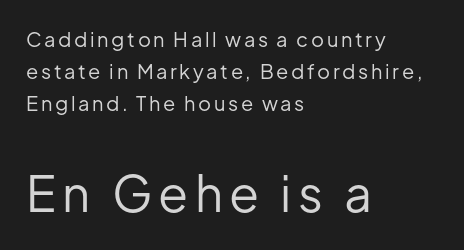
{"serif": "no", "italic": "no", "bold": "no", "weight": "regular", "width": "normal", "stroke_contrast": "low", "x_height": "medium", "monospaced": "no", "underline": "no", "align": "left", "line_spacing": "normal", "line_spacing_ratio": 1.6, "larger_block": "second", "size_ratio": 2.45, "glyph_px": 49}
